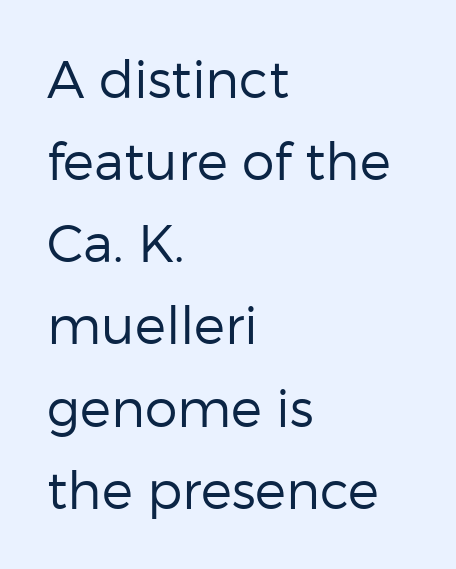
{"serif": "no", "italic": "no", "bold": "no", "weight": "regular", "width": "normal", "stroke_contrast": "low", "x_height": "medium", "monospaced": "no", "underline": "no", "align": "left", "line_spacing": "normal", "line_spacing_ratio": 1.58, "letter_spacing": "normal", "letter_spacing_em": 0.0, "glyph_px": 52}
